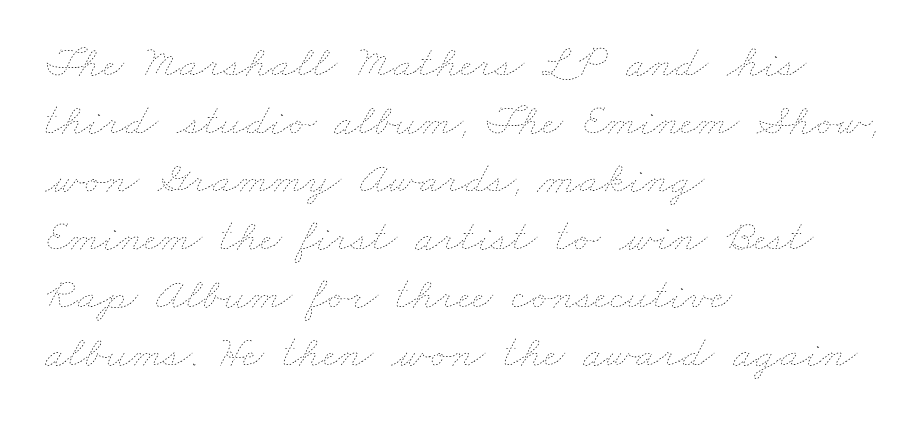
{"bold": "no", "weight": "thin", "width": "wide", "stroke_contrast": "low", "x_height": "small", "monospaced": "no", "underline": "no", "align": "left", "line_spacing": "normal", "line_spacing_ratio": 1.26, "letter_spacing": "normal", "letter_spacing_em": 0.0, "glyph_px": 46}
